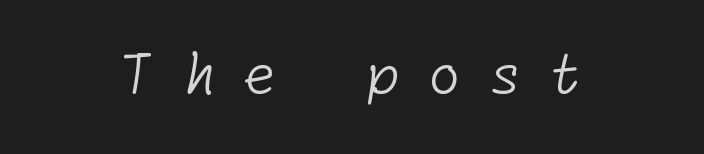
Q: Is the text bold? A: No.
Q: Is the typeface a serif or a sans-serif typeface? A: Sans-serif.
Q: Is the text underlined? A: No.
Q: Is the spacing between letters normal or unusually wide? A: Unusually wide.
Q: Width (condensed, normal, or wide)? A: Normal.
Q: Stroke contrast? A: Low.
Q: x-height? A: Medium.
